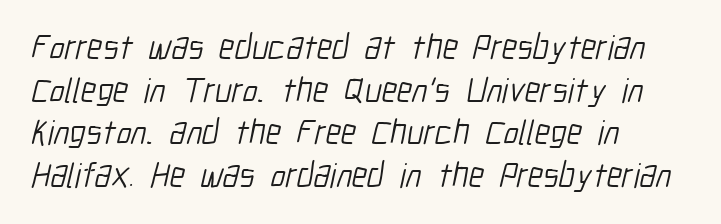
Note the varied advance widths — an 'i' is clearly narrower than an 'm'. A classic flush-left, rag-right setting is used for this passage. Is the stroke heavy? The answer is a plain regular-or-lighter. Note: no serifs on the glyphs. There is no visible air inserted between adjacent glyphs. Clear beneath every line of the passage.
